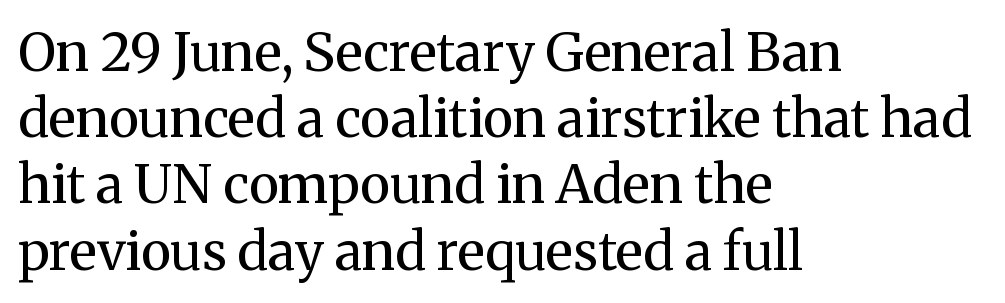
Q: Is the text bold? A: No.
Q: Is the text italic (slanted)? A: No, it is upright.
Q: Is the typeface a serif or a sans-serif typeface? A: Serif.
Q: Is the text underlined? A: No.
Q: How is the paragraph aligned? A: Left-aligned.
Q: Is the spacing between letters normal or unusually wide? A: Normal.
Q: Is the spacing between lines tight, normal or loose? A: Normal.
Q: Width (condensed, normal, or wide)? A: Normal.
Q: Stroke contrast? A: Medium.
Q: x-height? A: Medium.
Q: Monospaced? A: No.
